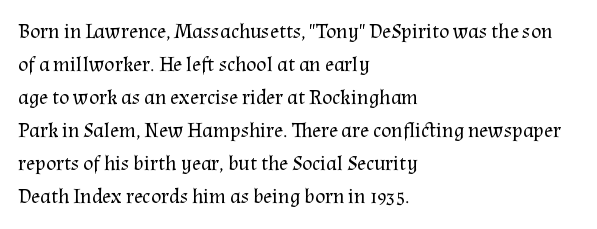
{"italic": "no", "bold": "no", "underline": "no", "align": "left", "line_spacing": "normal", "line_spacing_ratio": 1.57, "letter_spacing": "normal", "letter_spacing_em": 0.0, "glyph_px": 21}
